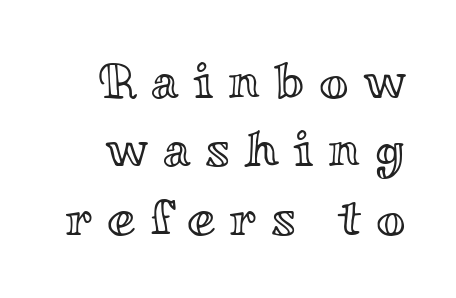
Q: Is the text italic (slanted)? A: No, it is upright.
Q: Is the text underlined? A: No.
Q: Is the spacing between letters normal or unusually wide? A: Unusually wide.
Q: Is the spacing between lines tight, normal or loose? A: Normal.
Q: Width (condensed, normal, or wide)? A: Wide.
Q: x-height? A: Small.
Q: Monospaced? A: No.
